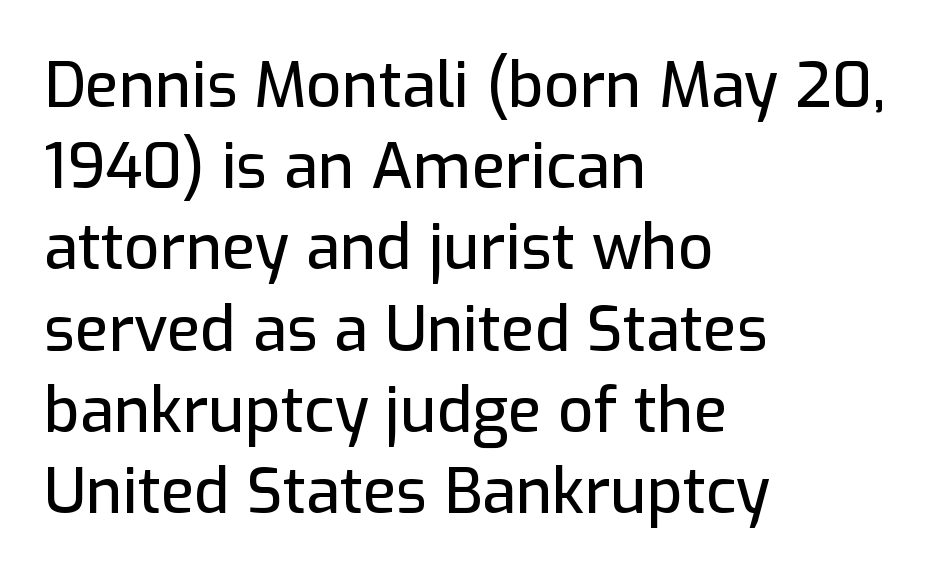
Q: Is the text italic (slanted)? A: No, it is upright.
Q: Is the typeface a serif or a sans-serif typeface? A: Sans-serif.
Q: Is the text underlined? A: No.
Q: How is the paragraph aligned? A: Left-aligned.
Q: Is the spacing between letters normal or unusually wide? A: Normal.
Q: Is the spacing between lines tight, normal or loose? A: Normal.
Q: Width (condensed, normal, or wide)? A: Normal.
Q: Stroke contrast? A: Low.
Q: x-height? A: Medium.
Q: Monospaced? A: No.
